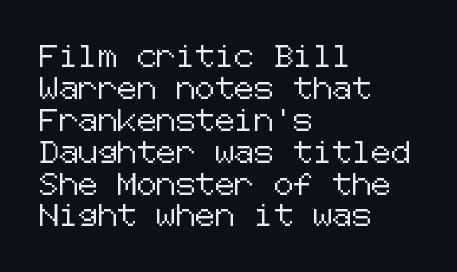
Left-aligned paragraph, ragged on the right. Rendered with straight, roman letterforms. Successive baselines arrive at the customary interval. Descenders are the only things crossing below the line. Is the letter spacing exaggerated? No — it looks like the ordinary default.
